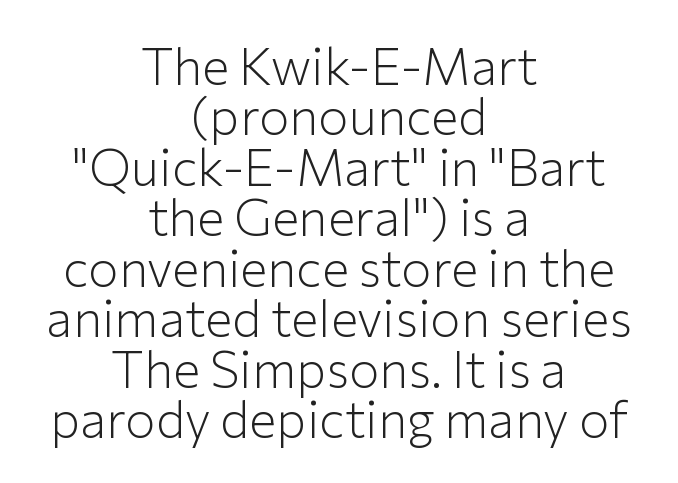
Q: Is the text bold? A: No.
Q: Is the text italic (slanted)? A: No, it is upright.
Q: Is the typeface a serif or a sans-serif typeface? A: Sans-serif.
Q: Is the text underlined? A: No.
Q: How is the paragraph aligned? A: Centered.
Q: Is the spacing between letters normal or unusually wide? A: Normal.
Q: Is the spacing between lines tight, normal or loose? A: Tight.
Q: Width (condensed, normal, or wide)? A: Normal.
Q: Stroke contrast? A: Low.
Q: x-height? A: Medium.
Q: Monospaced? A: No.
